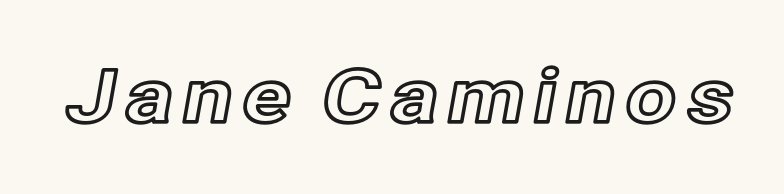
The image shows 74 px text type; set not underlined; a medium x-height.
